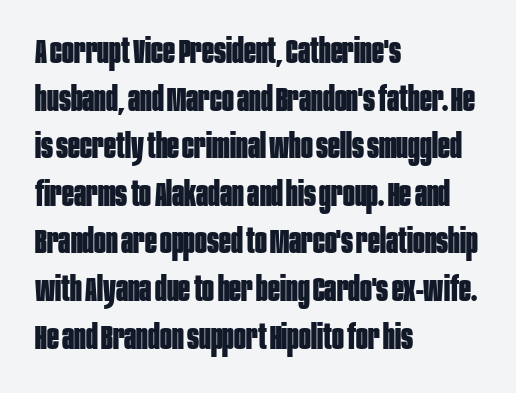
The image shows 35 px bold, condensed sans-serif type, upright; set left-aligned, normal line spacing (1.36x), normal letter spacing, not underlined; low stroke contrast and a large x-height.
